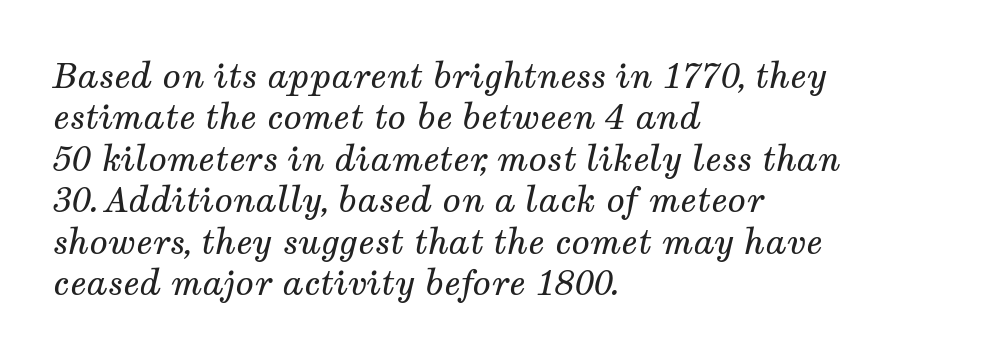
{"serif": "yes", "italic": "yes", "lean": "right", "slant_degrees": 12, "bold": "no", "weight": "regular", "width": "normal", "stroke_contrast": "medium", "x_height": "medium", "monospaced": "no", "underline": "no", "align": "left", "line_spacing_ratio": 1.22, "letter_spacing": "normal", "letter_spacing_em": 0.0, "glyph_px": 34}
